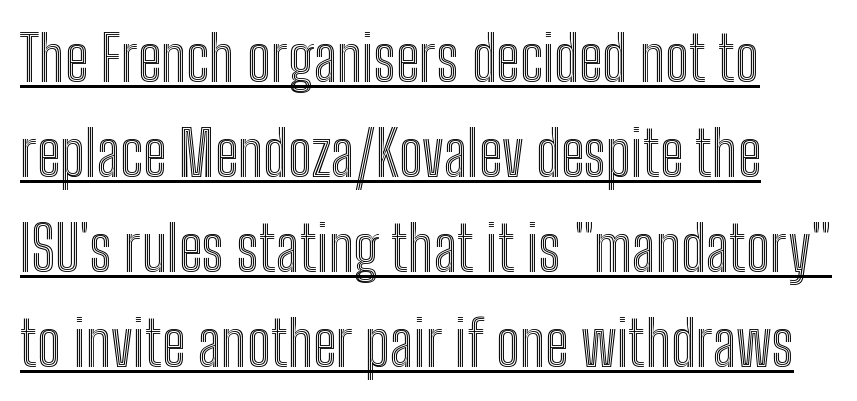
The image shows 62 px condensed type, upright; set normal line spacing (1.53x), normal letter spacing, underlined; a medium x-height.
